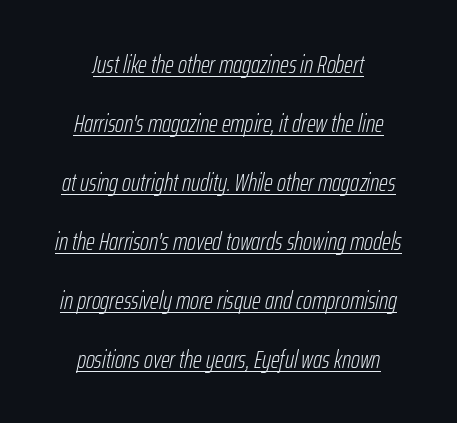
The image shows 25 px text type, italic (leaning right); set centered, loose line spacing (2.36x), normal letter spacing, underlined.
